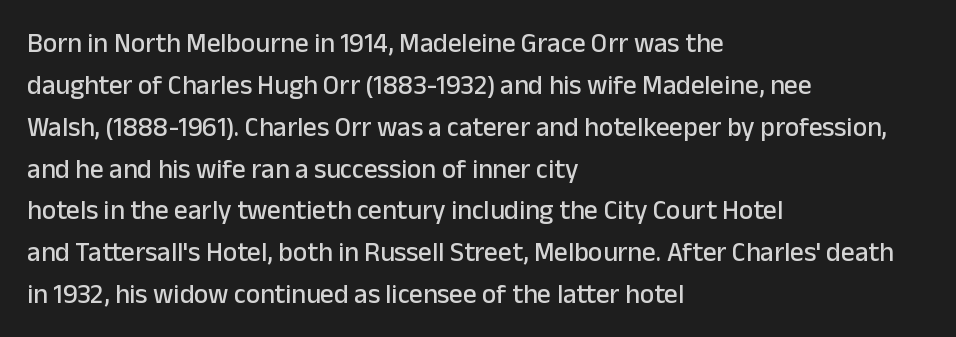
Q: Is the text italic (slanted)? A: No, it is upright.
Q: Is the text underlined? A: No.
Q: How is the paragraph aligned? A: Left-aligned.
Q: Is the spacing between letters normal or unusually wide? A: Normal.
Q: Is the spacing between lines tight, normal or loose? A: Normal.
